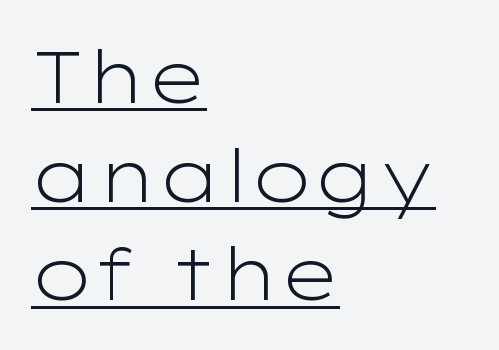
Between one letter and the next there's only the usual sliver of space. The rendering uses a moderate line-height, typical for paragraphs. Letters have the restrained weight of plain body copy at most. Font category for this specimen: sans-serif. Check the space under the baseline: a stroke is drawn there. The axis of the letterforms is exactly vertical.
